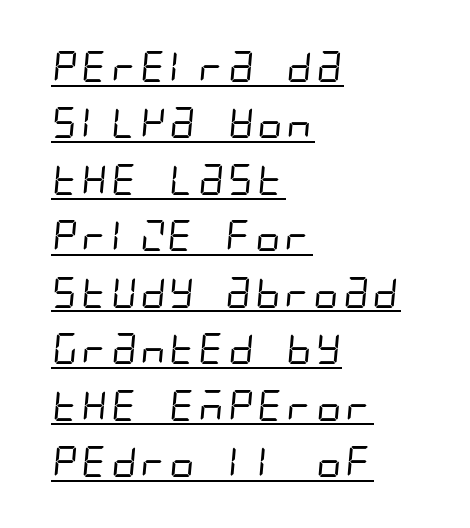
{"serif": "no", "bold": "no", "weight": "regular", "width": "condensed", "stroke_contrast": "low", "x_height": "large", "underline": "yes", "align": "left", "line_spacing_ratio": 1.82, "letter_spacing": "normal", "letter_spacing_em": 0.0, "glyph_px": 31}
